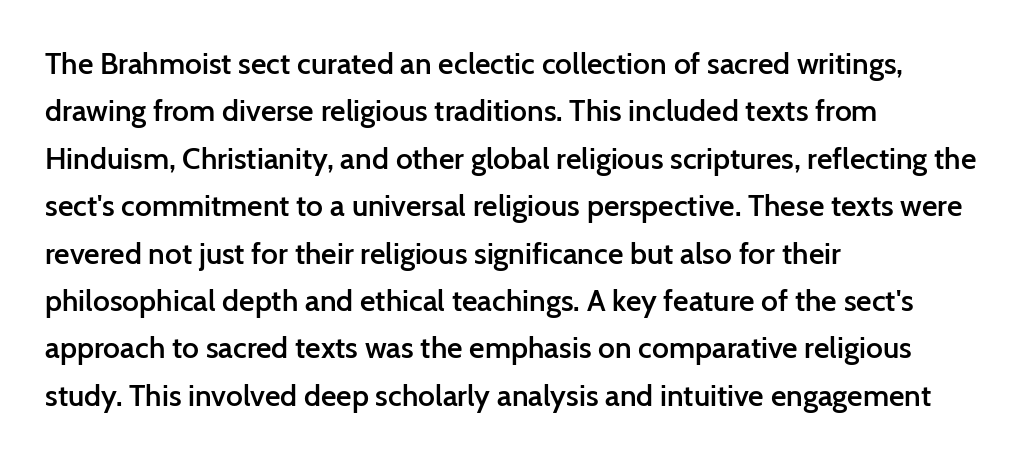
Q: Is the text bold? A: Semi-bold.
Q: Is the text italic (slanted)? A: No, it is upright.
Q: Is the typeface a serif or a sans-serif typeface? A: Sans-serif.
Q: Is the text underlined? A: No.
Q: How is the paragraph aligned? A: Left-aligned.
Q: Is the spacing between letters normal or unusually wide? A: Normal.
Q: Is the spacing between lines tight, normal or loose? A: Normal.
Q: Width (condensed, normal, or wide)? A: Normal.
Q: Stroke contrast? A: Low.
Q: x-height? A: Medium.
Q: Monospaced? A: No.
